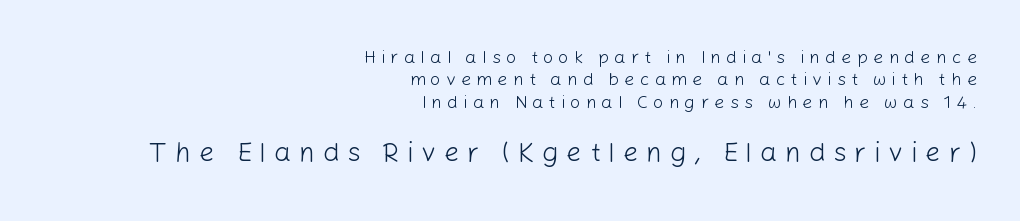
Q: Is the text bold? A: No.
Q: Is the text italic (slanted)? A: No, it is upright.
Q: Is the text underlined? A: No.
Q: How is the paragraph aligned? A: Right-aligned.
Q: Is the spacing between letters normal or unusually wide? A: Unusually wide.
Q: Is the spacing between lines tight, normal or loose? A: Normal.
Q: Which block of text is set in a larger size, the first (top) or the second (bottom)? A: The second (bottom) one.
